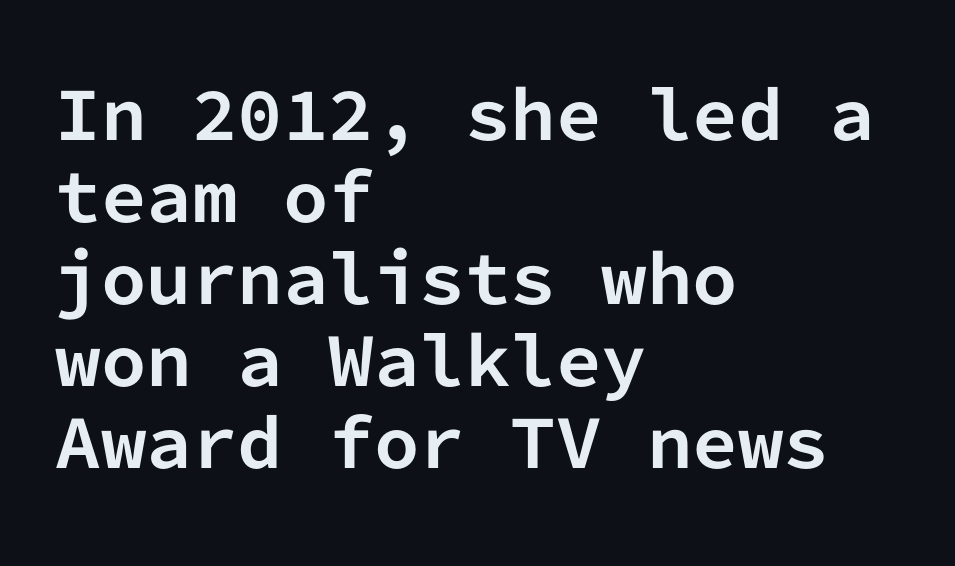
Q: Is the text bold? A: Yes.
Q: Is the text italic (slanted)? A: No, it is upright.
Q: Is the typeface a serif or a sans-serif typeface? A: Sans-serif.
Q: Is the text underlined? A: No.
Q: How is the paragraph aligned? A: Left-aligned.
Q: Is the spacing between letters normal or unusually wide? A: Normal.
Q: Is the spacing between lines tight, normal or loose? A: Normal.
Q: Width (condensed, normal, or wide)? A: Normal.
Q: Stroke contrast? A: Low.
Q: x-height? A: Medium.
Q: Monospaced? A: Yes.
